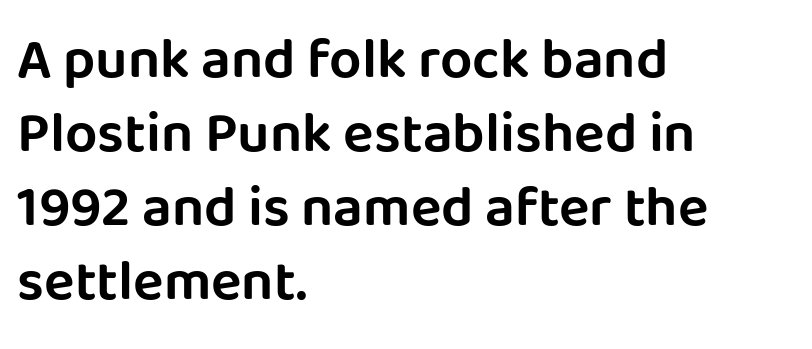
The image shows 57 px sans-serif type, upright; set left-aligned, normal line spacing (1.3x), normal letter spacing, not underlined; low stroke contrast and a large x-height.
